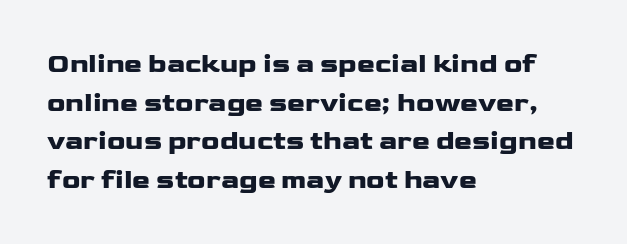
Q: Is the text bold? A: Yes.
Q: Is the text italic (slanted)? A: No, it is upright.
Q: Is the text underlined? A: No.
Q: How is the paragraph aligned? A: Left-aligned.
Q: Is the spacing between letters normal or unusually wide? A: Normal.
Q: Is the spacing between lines tight, normal or loose? A: Normal.
